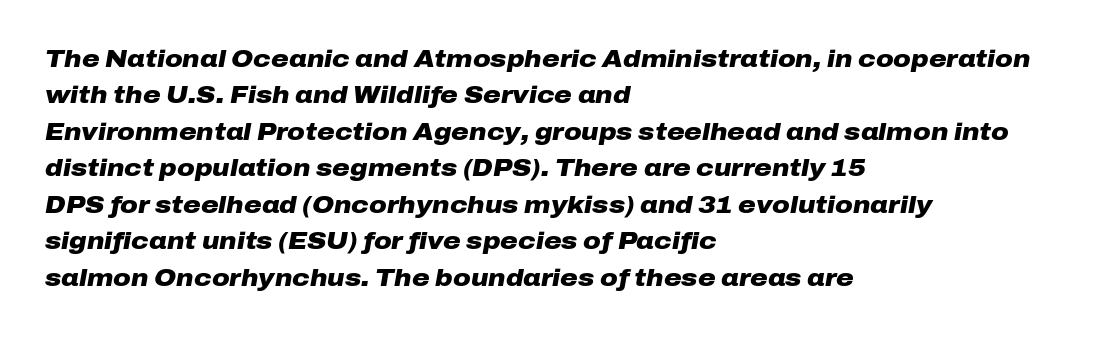
Reading down the block, your eye returns to a fixed left position each line. Regarding leading, the lines here are spaced in the standard way. Characters are canted at an angle relative to the baseline's perpendicular. Weight check: bold — yes, fully.
